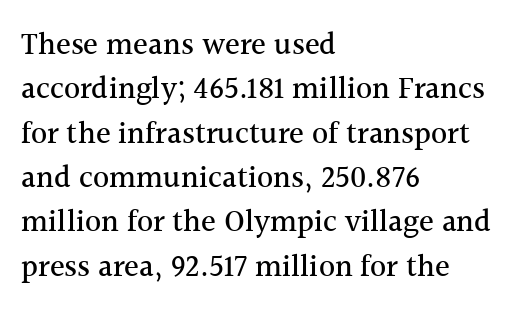
{"serif": "yes", "italic": "no", "width": "normal", "x_height": "medium", "monospaced": "no", "underline": "no", "align": "left", "line_spacing": "normal", "line_spacing_ratio": 1.43, "letter_spacing": "normal", "letter_spacing_em": 0.0, "glyph_px": 31}
